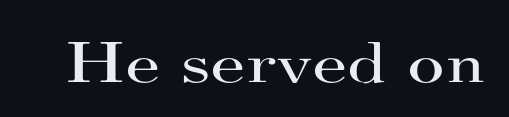
Q: Is the text bold? A: No.
Q: Is the text italic (slanted)? A: No, it is upright.
Q: Is the typeface a serif or a sans-serif typeface? A: Serif.
Q: Is the text underlined? A: No.
Q: Is the spacing between letters normal or unusually wide? A: Normal.
Q: Width (condensed, normal, or wide)? A: Wide.
Q: Stroke contrast? A: High.
Q: x-height? A: Small.
Q: Monospaced? A: No.
